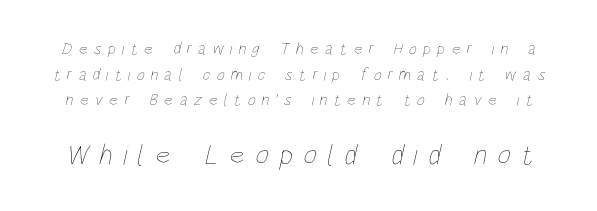
This block has exactly the height ordinary leading produces. Words float on clear page, feet unadorned. A light-to-regular cut is what we see here. Spacing between characters has been opened up far beyond the box default.
